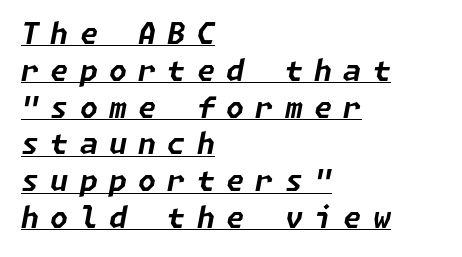
The image shows 29 px bold type, italic (leaning right); set left-aligned, normal line spacing (1.27x), unusually wide letter spacing (+0.39 em), underlined; low stroke contrast and a medium x-height.
